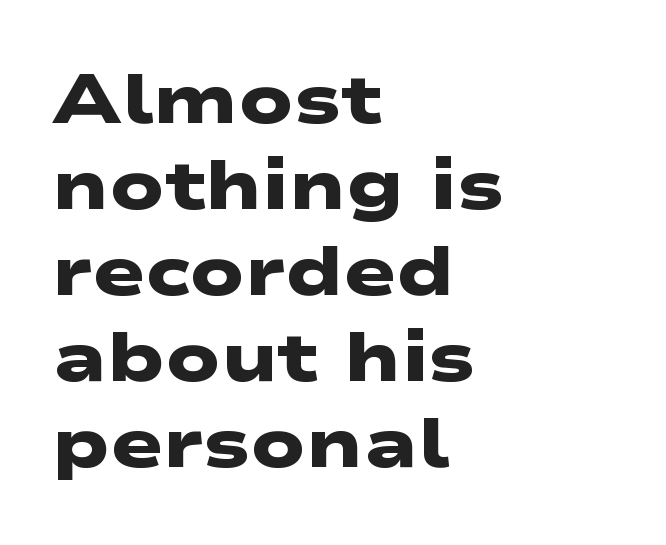
{"serif": "no", "bold": "yes", "weight": "heavy", "width": "wide", "stroke_contrast": "low", "x_height": "medium", "monospaced": "no", "underline": "no", "align": "left", "line_spacing_ratio": 1.23, "letter_spacing": "normal", "letter_spacing_em": 0.0, "glyph_px": 70}
